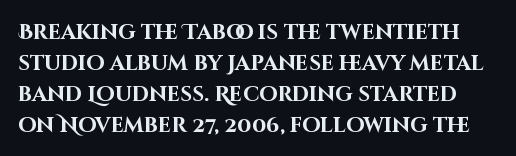
Each row of text sits above clean, open space. Designer's note — italics off, roman on. Letter spacing: default. Honestly, the row spacing looks completely unremarkable. Pretty heavy lettering here — definitely bold.
